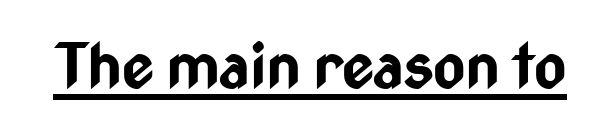
Posture: upright roman. Character widths vary here, with narrow letters taking less room than wide ones. The characters look thick and weighty, a clear bold. The face used here appears with an underline applied.
